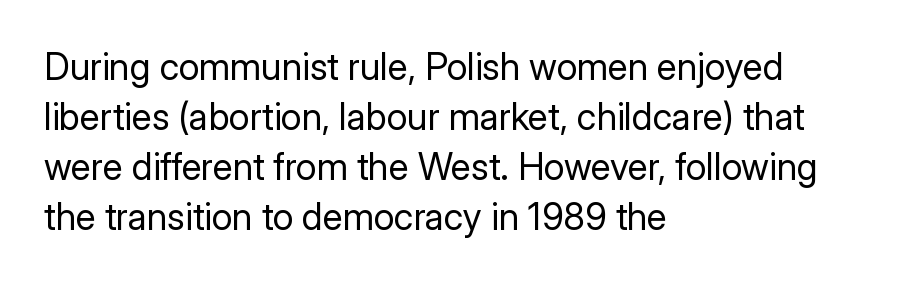
This sample uses plain, unmodified letter spacing. A typesetter would label this face a sans. Any mark beneath the type? The region is blank. Each letter keeps its own natural width here, so spacing adapts to shape.
